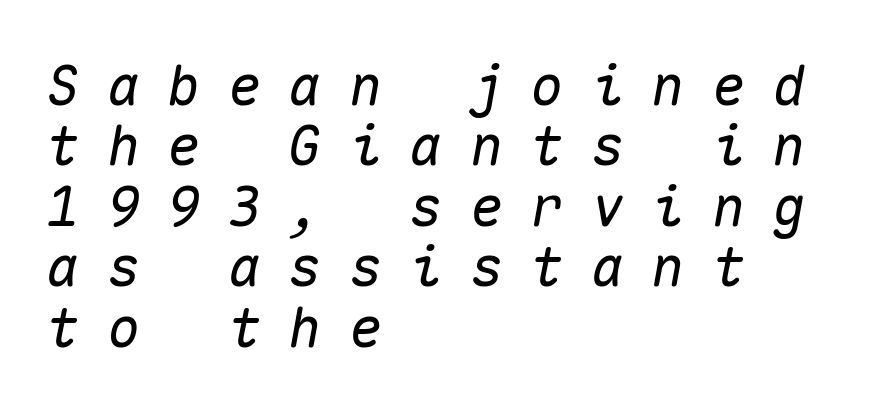
Q: Is the text italic (slanted)? A: Yes, it leans right by about 10 degrees.
Q: Is the text underlined? A: No.
Q: How is the paragraph aligned? A: Left-aligned.
Q: Is the spacing between letters normal or unusually wide? A: Unusually wide.
Q: Is the spacing between lines tight, normal or loose? A: Tight.
Q: Width (condensed, normal, or wide)? A: Normal.
Q: Stroke contrast? A: Medium.
Q: x-height? A: Medium.
Q: Monospaced? A: Yes.
